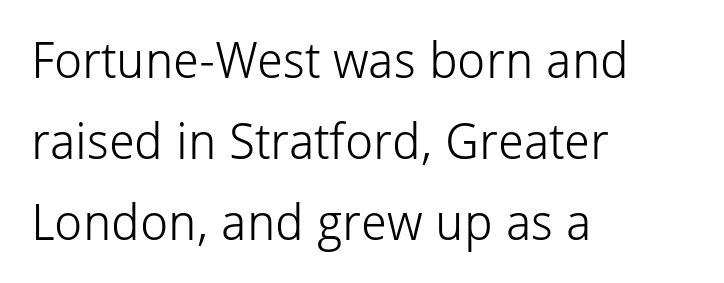
Q: Is the text bold? A: No.
Q: Is the text italic (slanted)? A: No, it is upright.
Q: Is the typeface a serif or a sans-serif typeface? A: Sans-serif.
Q: Is the text underlined? A: No.
Q: How is the paragraph aligned? A: Left-aligned.
Q: Is the spacing between letters normal or unusually wide? A: Normal.
Q: Is the spacing between lines tight, normal or loose? A: Normal.
Q: Width (condensed, normal, or wide)? A: Normal.
Q: Stroke contrast? A: Low.
Q: x-height? A: Medium.
Q: Monospaced? A: No.
